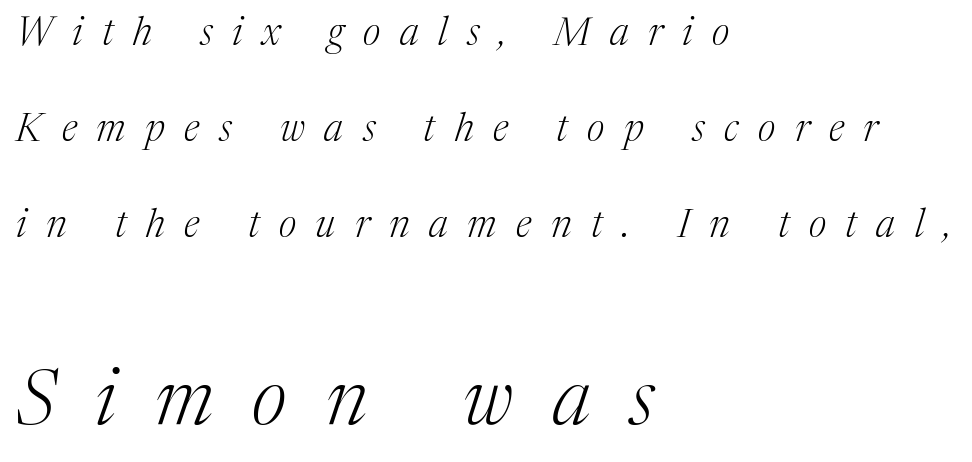
Character size in the trailing block exceeds that of the leading block. The typesetting does not lean heavy: it is not bold. Each letter keeps its own natural width here, so spacing adapts to shape. Lines of text with bare space underneath.
